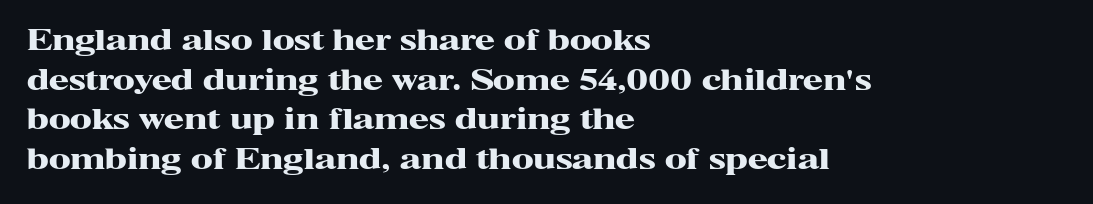
Looks like regular typesetting: each glyph gets only the width it needs. The passage shown stacks its lines at a standard gap. Weight check: bold — yes, fully. Inter-character spacing is left at the font's built-in metrics. Has an underline been added? It has not.
